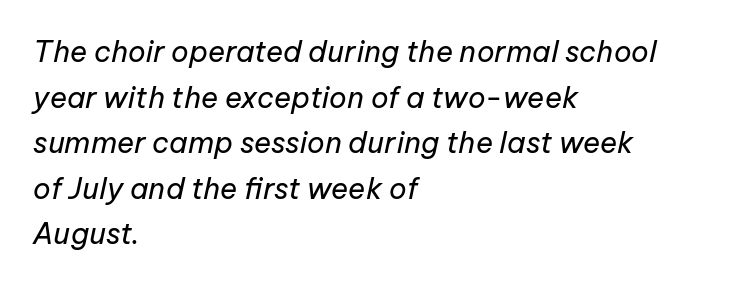
Looks like regular typesetting: each glyph gets only the width it needs. Glance below the letters and you will spot only blank space. There's an unmistakable incline to the writing here. If you drew a ruler down the left edge, every line would touch it. The strokes carry an ordinary text weight at most.
